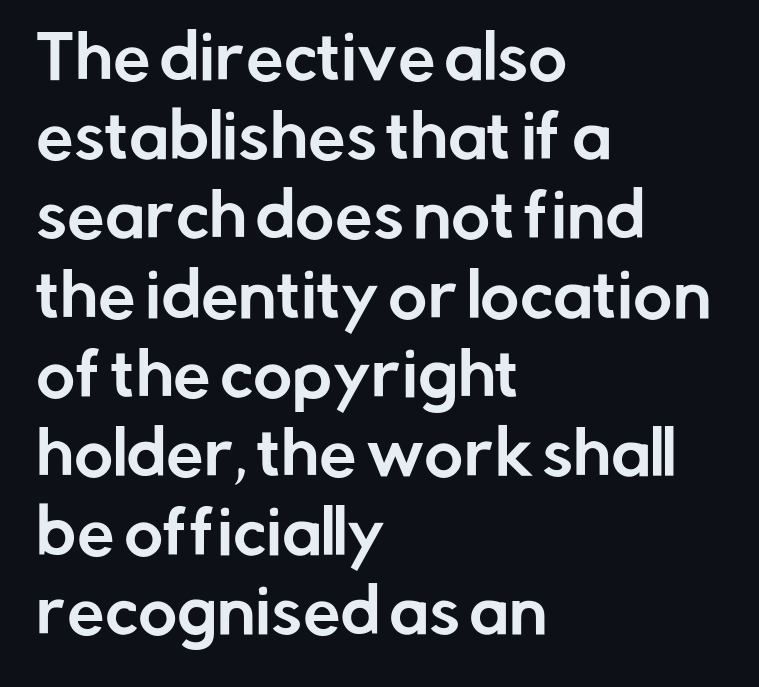
Ordinary non-slanted type is in use. A classic flush-left, rag-right setting is used for this passage. In terms of letterspacing, this is plain default setting. Letters rest on an invisible, unmarked baseline. The letters carry no serifs — their stems end cleanly without finishing strokes.
